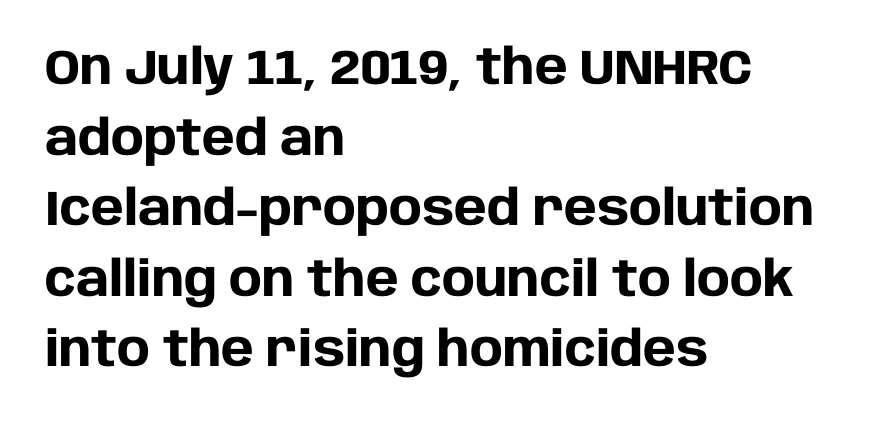
{"serif": "no", "italic": "no", "bold": "yes", "weight": "heavy", "width": "normal", "stroke_contrast": "low", "x_height": "large", "monospaced": "no", "underline": "no", "align": "left", "line_spacing": "normal", "line_spacing_ratio": 1.44, "letter_spacing": "normal", "letter_spacing_em": 0.0, "glyph_px": 49}
